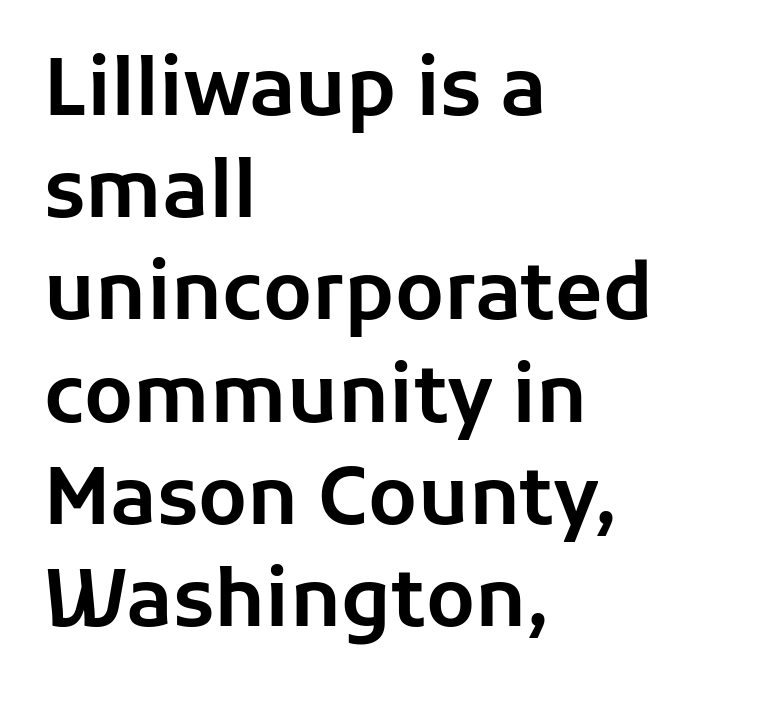
{"serif": "no", "italic": "no", "width": "normal", "stroke_contrast": "low", "x_height": "medium", "monospaced": "no", "underline": "no", "align": "left", "line_spacing": "normal", "line_spacing_ratio": 1.31, "letter_spacing": "normal", "letter_spacing_em": 0.0, "glyph_px": 78}
